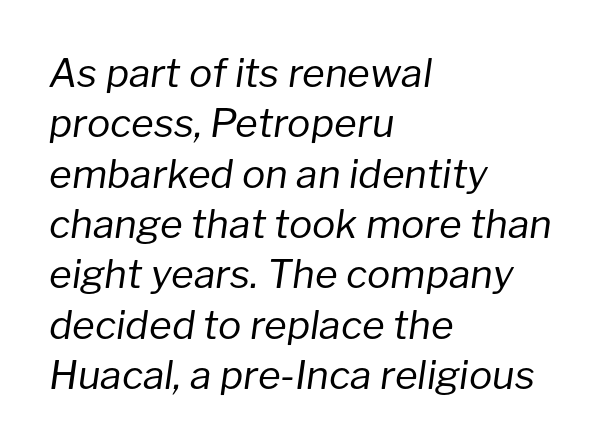
Q: Is the text bold? A: No.
Q: Is the text italic (slanted)? A: Yes, it leans right by about 8 degrees.
Q: Is the text underlined? A: No.
Q: How is the paragraph aligned? A: Left-aligned.
Q: Is the spacing between letters normal or unusually wide? A: Normal.
Q: Is the spacing between lines tight, normal or loose? A: Normal.
Q: Width (condensed, normal, or wide)? A: Normal.
Q: Stroke contrast? A: Low.
Q: x-height? A: Medium.
Q: Monospaced? A: No.
